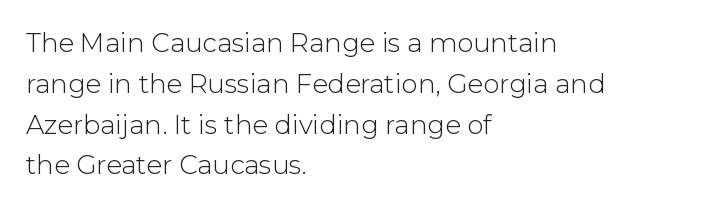
The image shows 26 px text type, upright; set left-aligned, normal line spacing (1.57x), normal letter spacing, not underlined.
